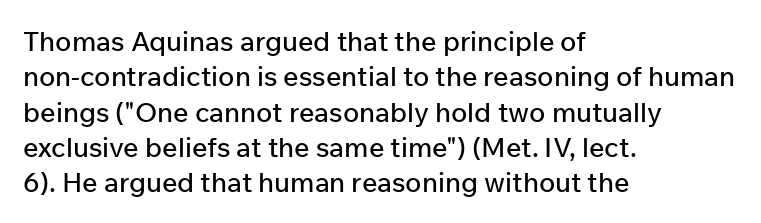
The image shows 27 px text type, upright; set left-aligned, normal line spacing (1.31x), normal letter spacing, not underlined.
